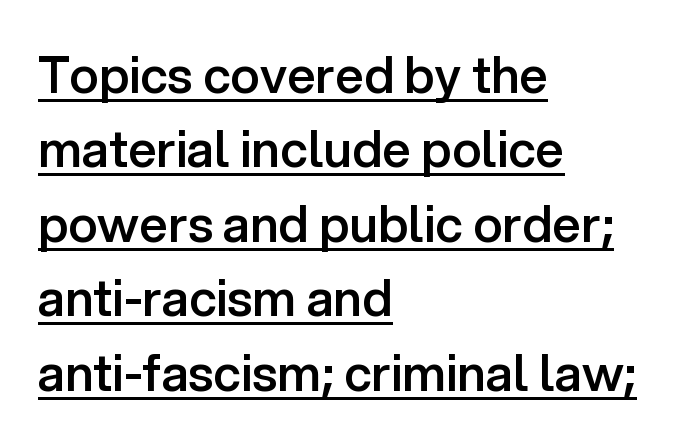
The image shows 50 px semibold sans-serif type, upright; set left-aligned, normal line spacing (1.49x), normal letter spacing, underlined; low stroke contrast and a medium x-height.
